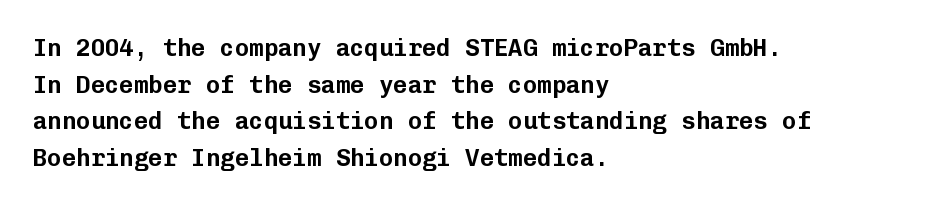
Q: Is the text italic (slanted)? A: No, it is upright.
Q: Is the text underlined? A: No.
Q: How is the paragraph aligned? A: Left-aligned.
Q: Is the spacing between letters normal or unusually wide? A: Normal.
Q: Is the spacing between lines tight, normal or loose? A: Normal.
